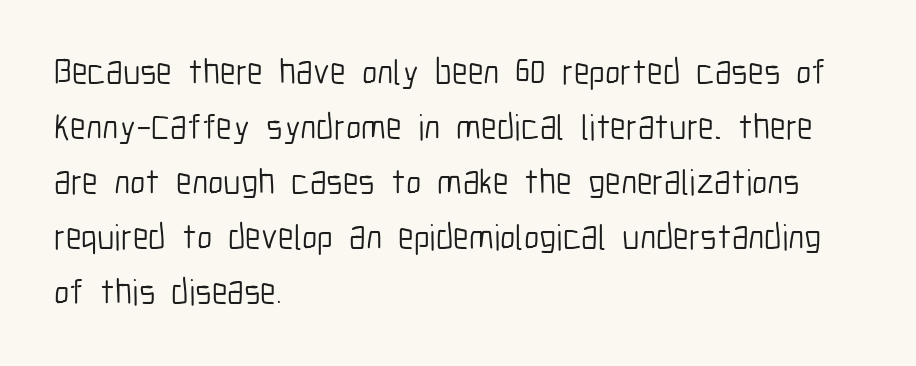
Q: Is the text bold? A: No.
Q: Is the text italic (slanted)? A: No, it is upright.
Q: Is the typeface a serif or a sans-serif typeface? A: Sans-serif.
Q: Is the text underlined? A: No.
Q: How is the paragraph aligned? A: Left-aligned.
Q: Is the spacing between letters normal or unusually wide? A: Normal.
Q: Is the spacing between lines tight, normal or loose? A: Normal.
Q: Width (condensed, normal, or wide)? A: Condensed.
Q: Stroke contrast? A: Low.
Q: x-height? A: Medium.
Q: Monospaced? A: No.
